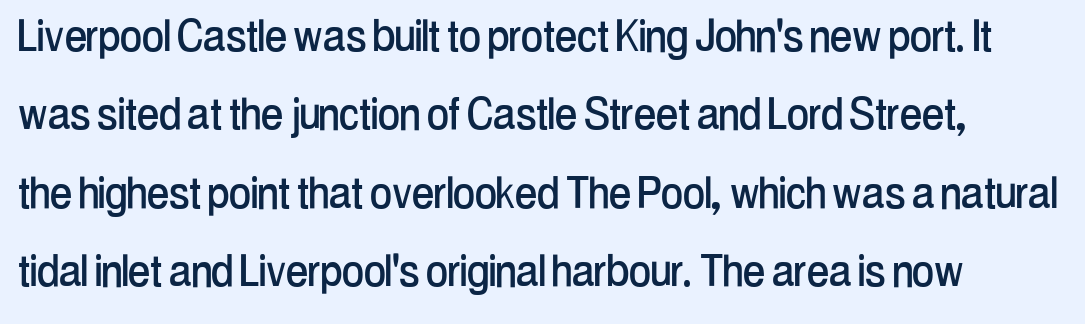
The image shows 53 px condensed sans-serif type, upright; set left-aligned, normal line spacing (1.48x), normal letter spacing, not underlined; low stroke contrast and a medium x-height.
